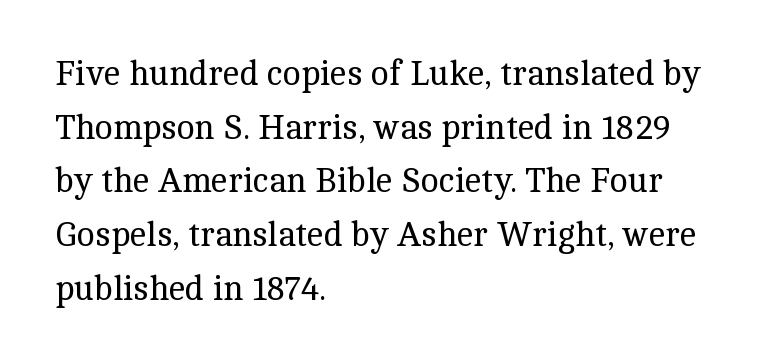
Q: Is the text bold? A: No.
Q: Is the text italic (slanted)? A: No, it is upright.
Q: Is the typeface a serif or a sans-serif typeface? A: Serif.
Q: Is the text underlined? A: No.
Q: How is the paragraph aligned? A: Left-aligned.
Q: Is the spacing between letters normal or unusually wide? A: Normal.
Q: Is the spacing between lines tight, normal or loose? A: Normal.
Q: Width (condensed, normal, or wide)? A: Normal.
Q: x-height? A: Medium.
Q: Monospaced? A: No.
